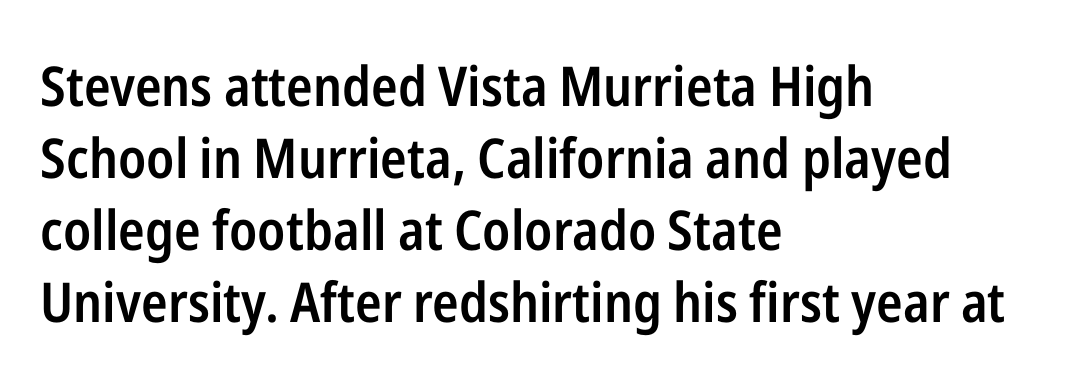
Q: Is the text bold? A: Semi-bold.
Q: Is the text italic (slanted)? A: No, it is upright.
Q: Is the typeface a serif or a sans-serif typeface? A: Sans-serif.
Q: Is the text underlined? A: No.
Q: How is the paragraph aligned? A: Left-aligned.
Q: Is the spacing between letters normal or unusually wide? A: Normal.
Q: Is the spacing between lines tight, normal or loose? A: Normal.
Q: Width (condensed, normal, or wide)? A: Condensed.
Q: Stroke contrast? A: Low.
Q: x-height? A: Medium.
Q: Monospaced? A: No.
